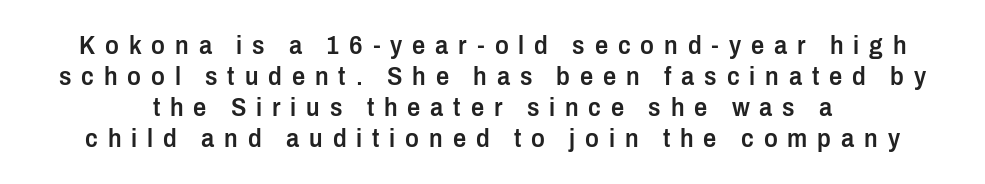
The image shows 26 px text type, upright; set line spacing 1.19x, unusually wide letter spacing (+0.38 em), not underlined.
